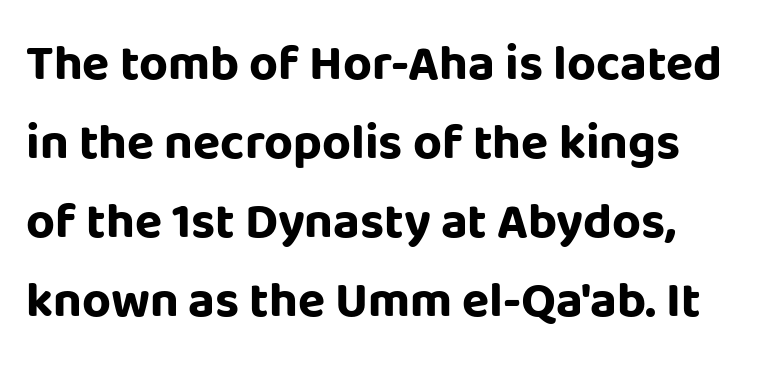
The image shows 50 px bold sans-serif type, upright; set normal line spacing (1.58x), normal letter spacing, not underlined; low stroke contrast and a large x-height.
